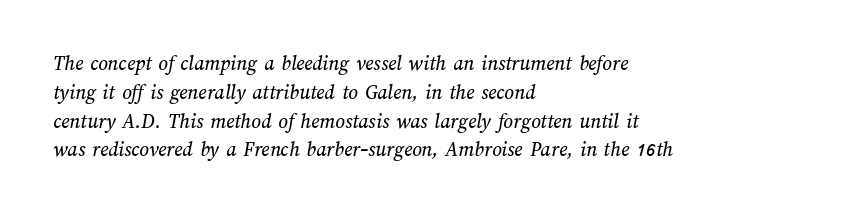
{"underline": "no", "align": "left", "line_spacing": "normal", "line_spacing_ratio": 1.37, "letter_spacing": "normal", "letter_spacing_em": 0.0, "glyph_px": 21}
